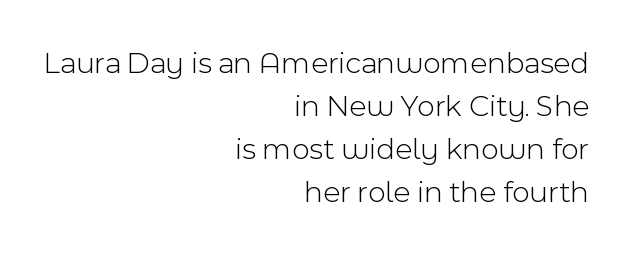
Q: Is the text bold? A: No.
Q: Is the text italic (slanted)? A: No, it is upright.
Q: Is the typeface a serif or a sans-serif typeface? A: Sans-serif.
Q: Is the text underlined? A: No.
Q: How is the paragraph aligned? A: Right-aligned.
Q: Is the spacing between letters normal or unusually wide? A: Normal.
Q: Is the spacing between lines tight, normal or loose? A: Normal.
Q: Width (condensed, normal, or wide)? A: Normal.
Q: x-height? A: Medium.
Q: Monospaced? A: No.
